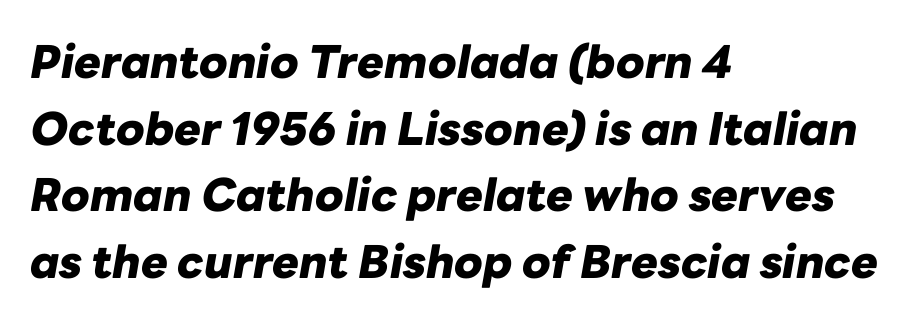
Strong, thick strokes mark this as bold type. A typesetter would call this proportional, since set widths differ per character. Characters follow at the spacing the type designer built in. Plain, unruled lines of type. Slanted lettering throughout. Line starts are locked; line ends wander.
